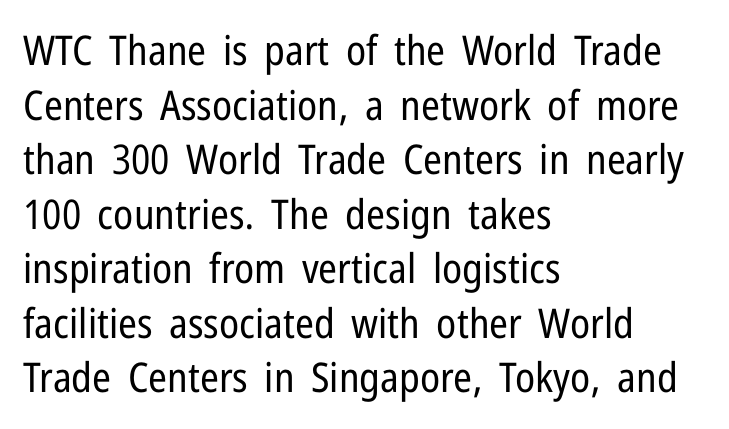
{"serif": "no", "italic": "no", "bold": "no", "weight": "regular", "width": "condensed", "stroke_contrast": "low", "x_height": "medium", "monospaced": "no", "underline": "no", "align": "left", "line_spacing": "normal", "line_spacing_ratio": 1.33, "letter_spacing": "normal", "letter_spacing_em": 0.0, "glyph_px": 41}
